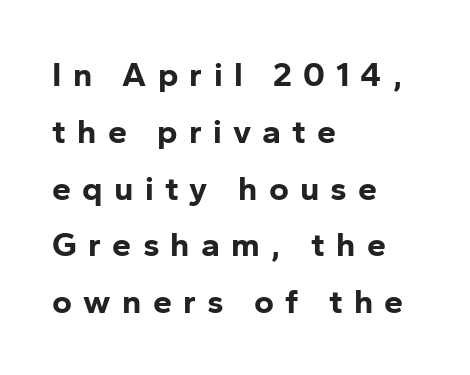
{"serif": "no", "italic": "no", "bold": "yes", "weight": "bold", "width": "normal", "stroke_contrast": "low", "x_height": "medium", "monospaced": "no", "underline": "no", "align": "left", "line_spacing": "normal", "line_spacing_ratio": 1.67, "letter_spacing": "wide", "letter_spacing_em": 0.33, "glyph_px": 34}
